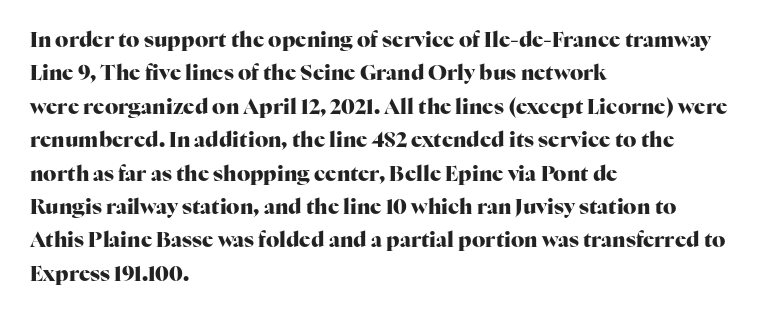
Q: Is the text bold? A: Yes.
Q: Is the text italic (slanted)? A: No, it is upright.
Q: Is the text underlined? A: No.
Q: How is the paragraph aligned? A: Left-aligned.
Q: Is the spacing between letters normal or unusually wide? A: Normal.
Q: Is the spacing between lines tight, normal or loose? A: Normal.
